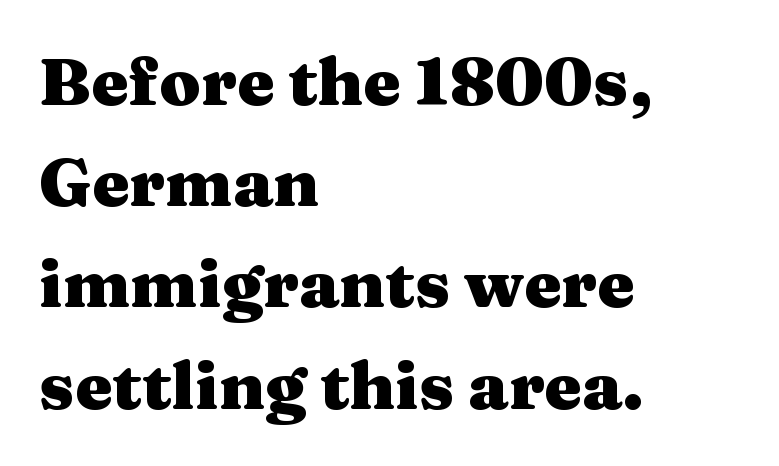
Lines of text with bare space underneath. A classic flush-left, rag-right setting is used for this passage. This rendering employs a face with finishing strokes, i.e., a serif. The space between consecutive lines is moderate. Pretty heavy lettering here — definitely bold. A typesetter would call this zero additional tracking.
